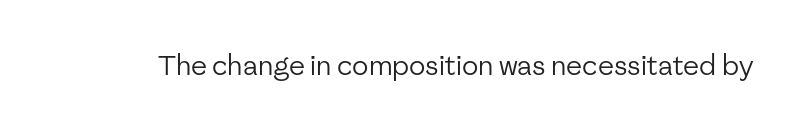
The image shows 27 px text type, upright; set normal letter spacing, not underlined.
